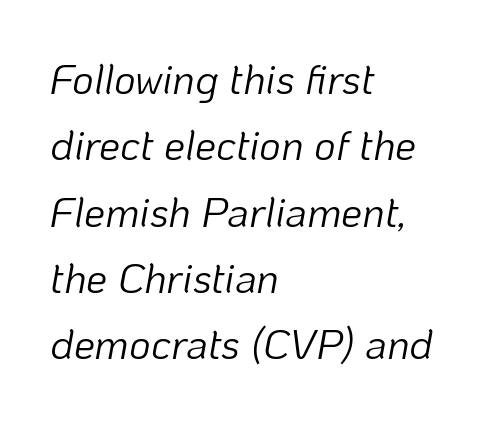
Q: Is the text bold? A: No.
Q: Is the text italic (slanted)? A: Yes, it leans right by about 10 degrees.
Q: Is the text underlined? A: No.
Q: How is the paragraph aligned? A: Left-aligned.
Q: Is the spacing between letters normal or unusually wide? A: Normal.
Q: Is the spacing between lines tight, normal or loose? A: Normal.
Q: Width (condensed, normal, or wide)? A: Normal.
Q: Stroke contrast? A: Low.
Q: x-height? A: Medium.
Q: Monospaced? A: No.
